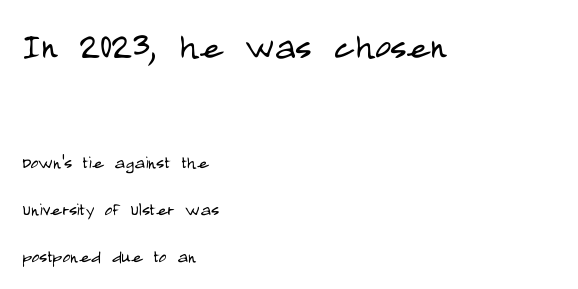
The image shows 44 px light, condensed sans-serif type, upright; set left-aligned, loose line spacing (2.12x), normal letter spacing, not underlined; the first (top) block is 2.0x larger; low stroke contrast and a large x-height.
